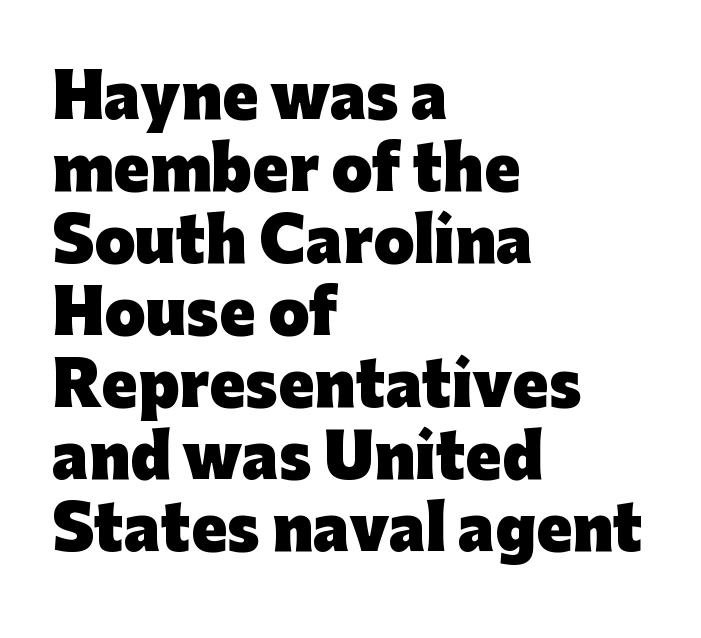
The image shows 59 px heavy sans-serif type, upright; set left-aligned, line spacing 1.22x, normal letter spacing, not underlined; low stroke contrast and a medium x-height.
